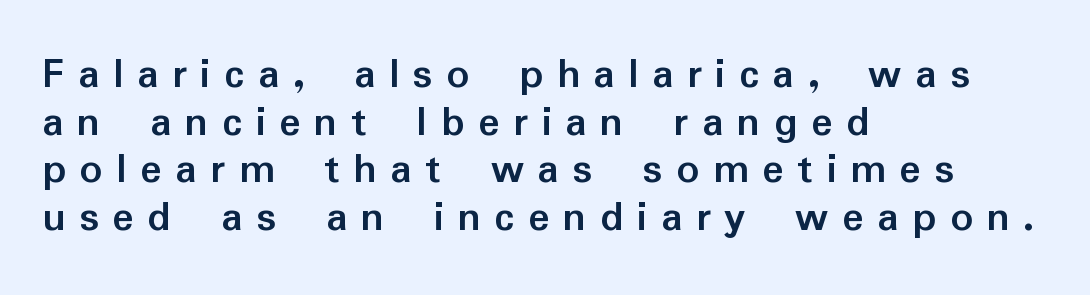
Unmarked baselines from the first word to the last. Here the designer chose a conventional face with non-uniform glyph widths. Notice how the stems are strictly vertical — no italics here. Serifs: no, the terminals of the letterforms are clean.
